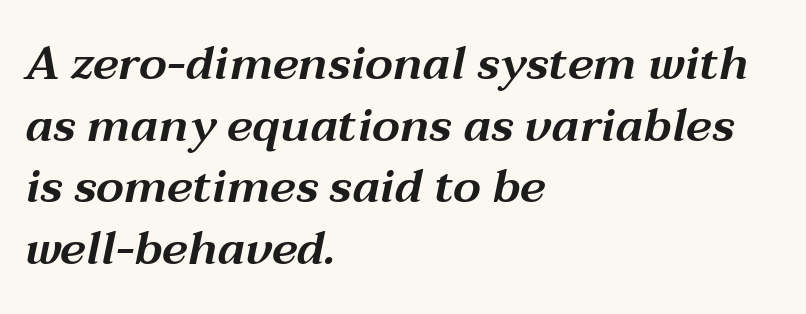
The image shows 46 px wide type, italic (leaning right); set left-aligned, normal line spacing (1.34x), normal letter spacing, not underlined; medium stroke contrast and a medium x-height.
